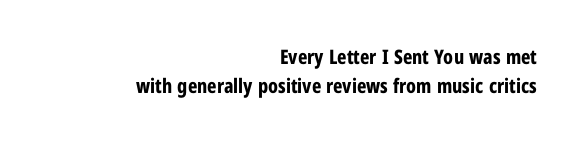
Q: Is the text bold? A: Yes.
Q: Is the text italic (slanted)? A: No, it is upright.
Q: Is the text underlined? A: No.
Q: How is the paragraph aligned? A: Right-aligned.
Q: Is the spacing between letters normal or unusually wide? A: Normal.
Q: Is the spacing between lines tight, normal or loose? A: Normal.
